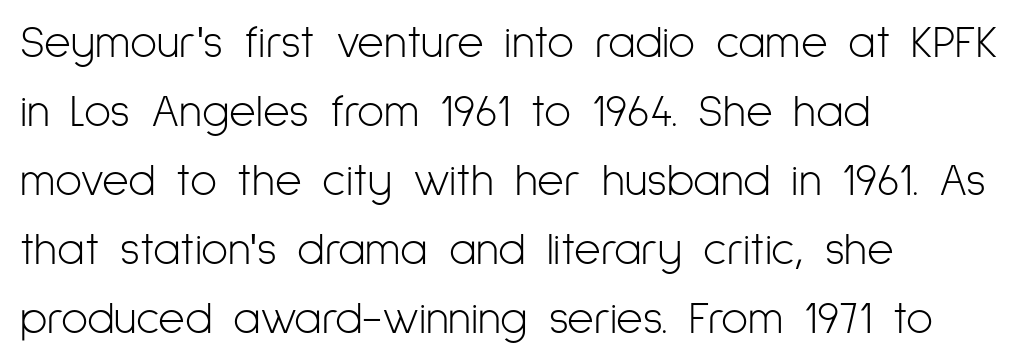
{"serif": "no", "italic": "no", "bold": "no", "weight": "light", "width": "condensed", "stroke_contrast": "low", "x_height": "medium", "monospaced": "no", "underline": "no", "align": "left", "line_spacing": "normal", "line_spacing_ratio": 1.5, "letter_spacing": "normal", "letter_spacing_em": 0.0, "glyph_px": 46}
